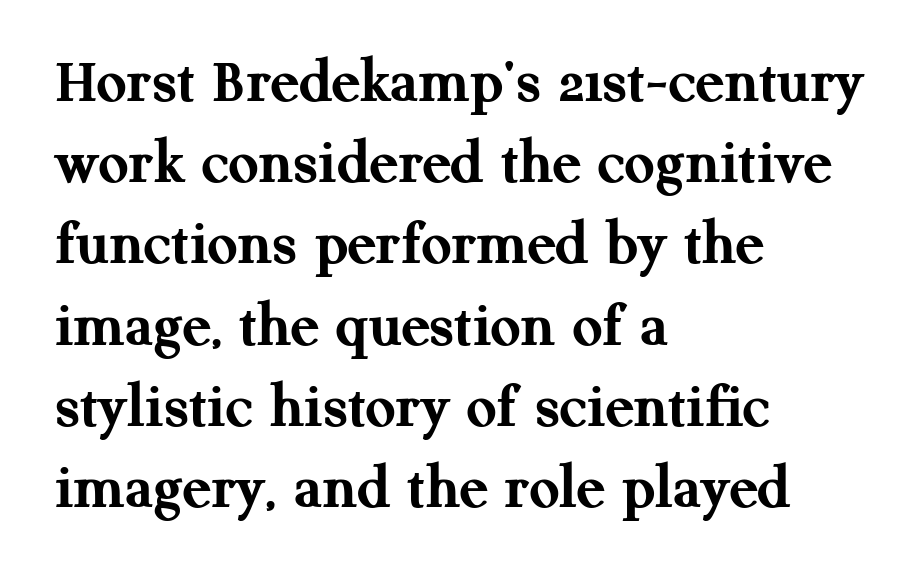
The image shows 66 px semibold serif type, upright; set left-aligned, line spacing 1.23x, normal letter spacing, not underlined; medium stroke contrast and a medium x-height.
